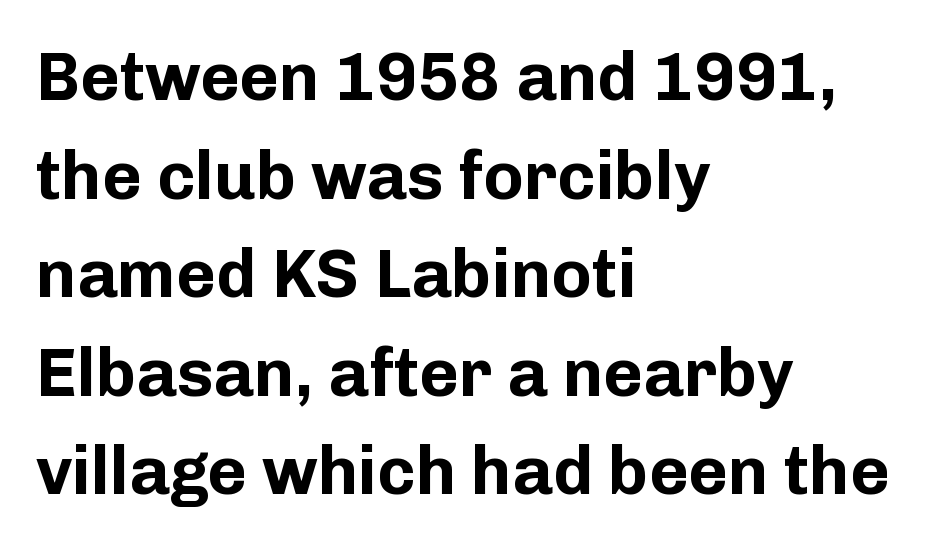
Q: Is the text bold? A: Yes.
Q: Is the text italic (slanted)? A: No, it is upright.
Q: Is the typeface a serif or a sans-serif typeface? A: Sans-serif.
Q: Is the text underlined? A: No.
Q: How is the paragraph aligned? A: Left-aligned.
Q: Is the spacing between letters normal or unusually wide? A: Normal.
Q: Is the spacing between lines tight, normal or loose? A: Normal.
Q: Width (condensed, normal, or wide)? A: Normal.
Q: Stroke contrast? A: Low.
Q: x-height? A: Medium.
Q: Monospaced? A: No.
